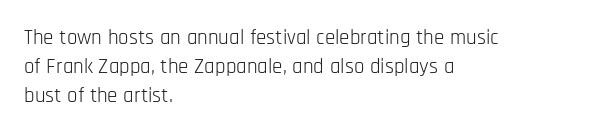
Tracking here is standard; glyphs follow each other at the usual distance. Heft: none added — not bold. These lines are set flush left with a ragged right edge. The letters stand straight up with perfectly vertical stems. Has an underline been added? It has not.
